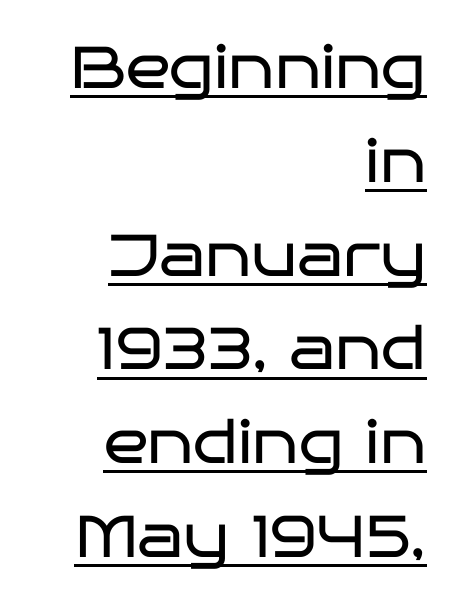
Q: Is the text bold? A: No.
Q: Is the text italic (slanted)? A: No, it is upright.
Q: Is the typeface a serif or a sans-serif typeface? A: Sans-serif.
Q: Is the text underlined? A: Yes.
Q: How is the paragraph aligned? A: Right-aligned.
Q: Is the spacing between letters normal or unusually wide? A: Normal.
Q: Is the spacing between lines tight, normal or loose? A: Normal.
Q: Width (condensed, normal, or wide)? A: Wide.
Q: Stroke contrast? A: Low.
Q: x-height? A: Large.
Q: Monospaced? A: No.
